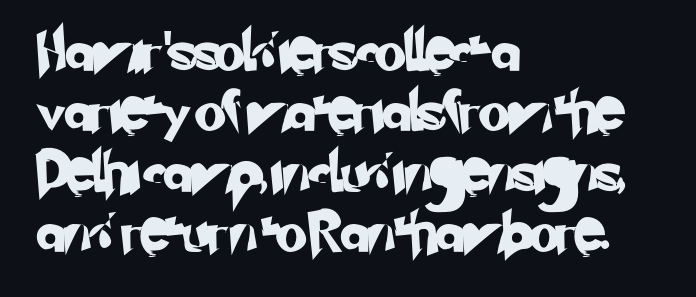
Decoration check: the copy has no underline. The lines sit at an ordinary, default distance from one another. If you drew a ruler down the left edge, every line would touch it. I'd call this a sans setting — the letters go barefoot.
